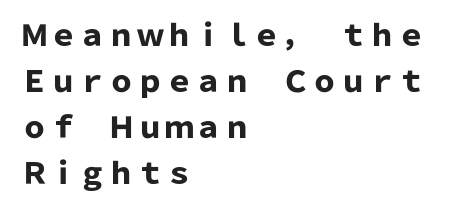
The image shows 29 px heavy sans-serif type, upright; set left-aligned, normal line spacing (1.59x), normal letter spacing, not underlined; low stroke contrast and a medium x-height.
